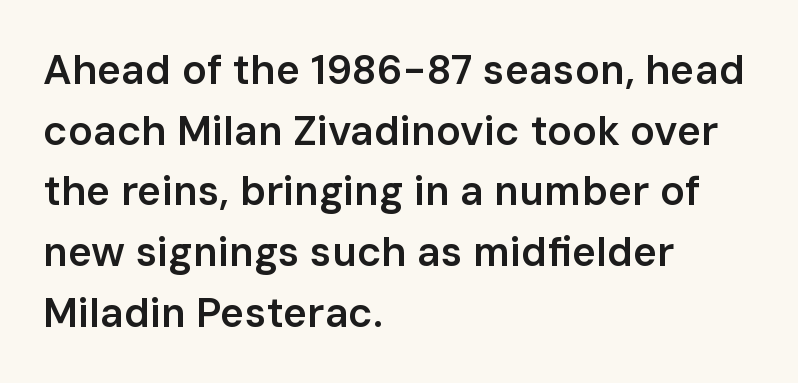
Q: Is the text bold? A: Semi-bold.
Q: Is the text italic (slanted)? A: No, it is upright.
Q: Is the typeface a serif or a sans-serif typeface? A: Sans-serif.
Q: Is the text underlined? A: No.
Q: How is the paragraph aligned? A: Left-aligned.
Q: Is the spacing between letters normal or unusually wide? A: Normal.
Q: Is the spacing between lines tight, normal or loose? A: Normal.
Q: Width (condensed, normal, or wide)? A: Normal.
Q: Stroke contrast? A: Low.
Q: x-height? A: Medium.
Q: Monospaced? A: No.
